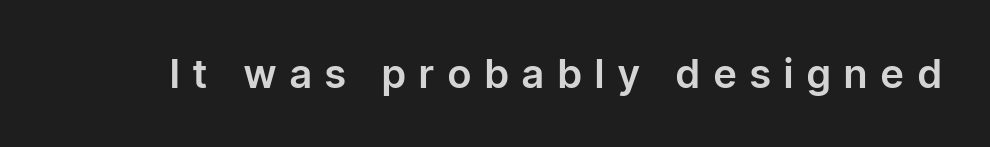
The image shows 40 px sans-serif type, upright; set unusually wide letter spacing (+0.35 em), not underlined; low stroke contrast and a medium x-height.
